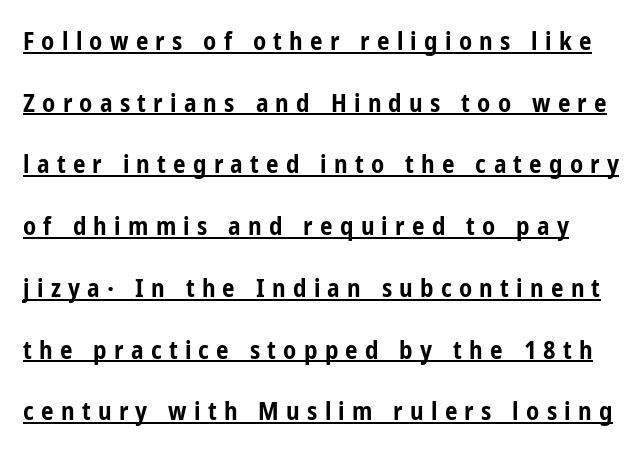
In terms of letterspacing, this is a distinctly airy, spread setting. Does the weight exceed regular? Yes, all the way to bold. The type sits square on the baseline with zero lean. The vertical gap from one line to the next is large. Has an underline been added? It has.
